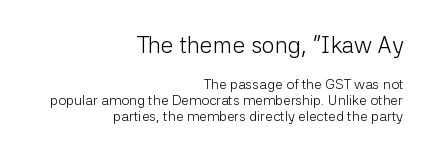
The image shows 23 px text type, upright; set right-aligned, tight line spacing (1.12x), normal letter spacing, not underlined; the first (top) block is 1.64x larger.
